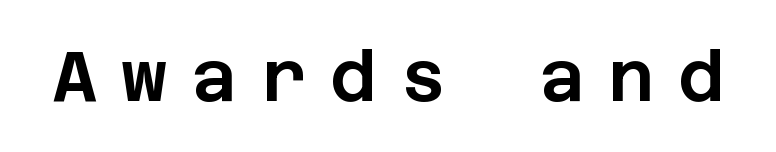
Q: Is the text italic (slanted)? A: No, it is upright.
Q: Is the typeface a serif or a sans-serif typeface? A: Sans-serif.
Q: Is the text underlined? A: No.
Q: Is the spacing between letters normal or unusually wide? A: Unusually wide.
Q: Width (condensed, normal, or wide)? A: Normal.
Q: Stroke contrast? A: Low.
Q: x-height? A: Large.
